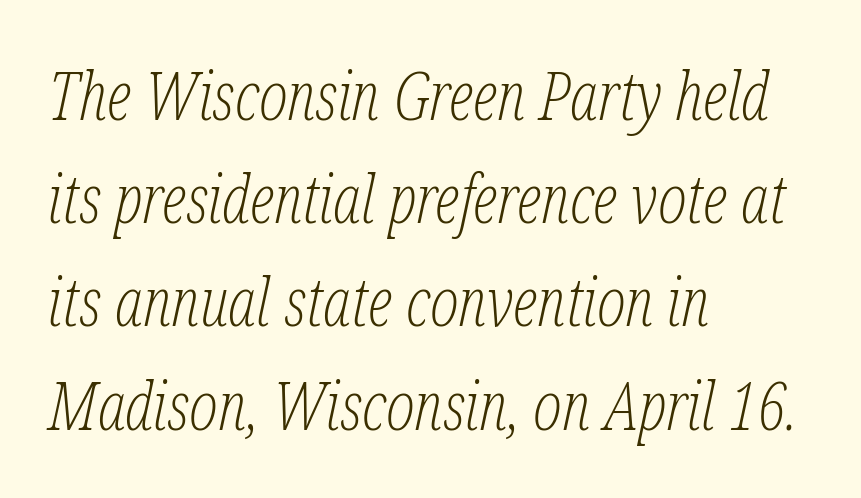
The image shows 67 px light, condensed serif type, italic (leaning right); set left-aligned, normal line spacing (1.54x), normal letter spacing, not underlined; low stroke contrast and a medium x-height.
